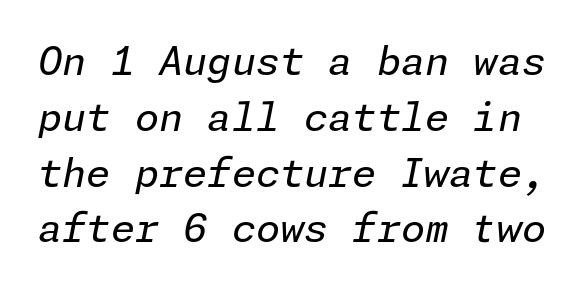
Q: Is the text bold? A: No.
Q: Is the text italic (slanted)? A: Yes, it leans right by about 11 degrees.
Q: Is the text underlined? A: No.
Q: Is the spacing between letters normal or unusually wide? A: Normal.
Q: Is the spacing between lines tight, normal or loose? A: Normal.
Q: Width (condensed, normal, or wide)? A: Normal.
Q: Stroke contrast? A: Low.
Q: x-height? A: Medium.
